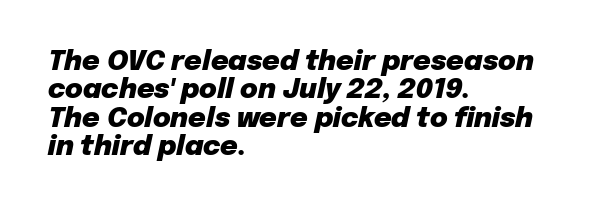
The image shows 27 px bold type, italic (leaning right); set left-aligned, tight line spacing (1.05x), normal letter spacing, not underlined.
